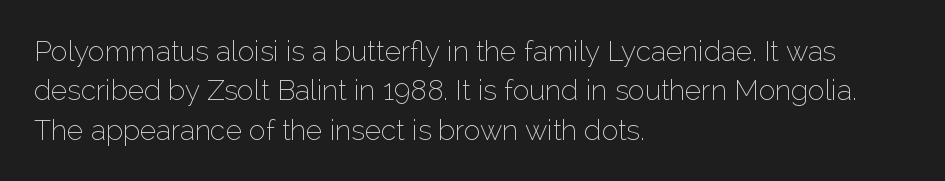
Is this a fixed-width face? No — the glyphs have proportional, varying widths. Alignment: flush left. The passage shown has conventional tracking throughout. Normally led — the rows are evenly, conventionally spaced.
